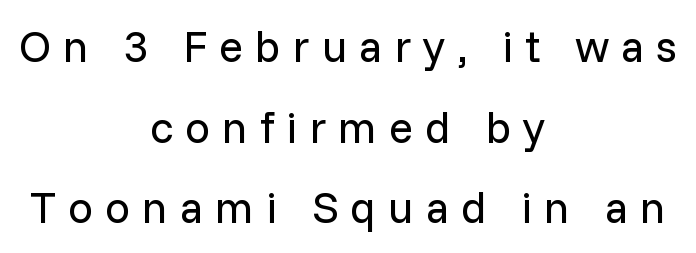
{"serif": "no", "italic": "no", "bold": "no", "weight": "regular", "width": "normal", "stroke_contrast": "low", "x_height": "medium", "monospaced": "no", "underline": "no", "align": "center", "line_spacing_ratio": 1.79, "letter_spacing": "wide", "letter_spacing_em": 0.26, "glyph_px": 45}
